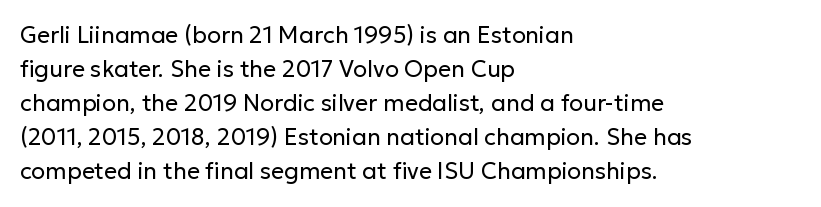
Q: Is the text bold? A: No.
Q: Is the text italic (slanted)? A: No, it is upright.
Q: Is the text underlined? A: No.
Q: How is the paragraph aligned? A: Left-aligned.
Q: Is the spacing between letters normal or unusually wide? A: Normal.
Q: Is the spacing between lines tight, normal or loose? A: Normal.
